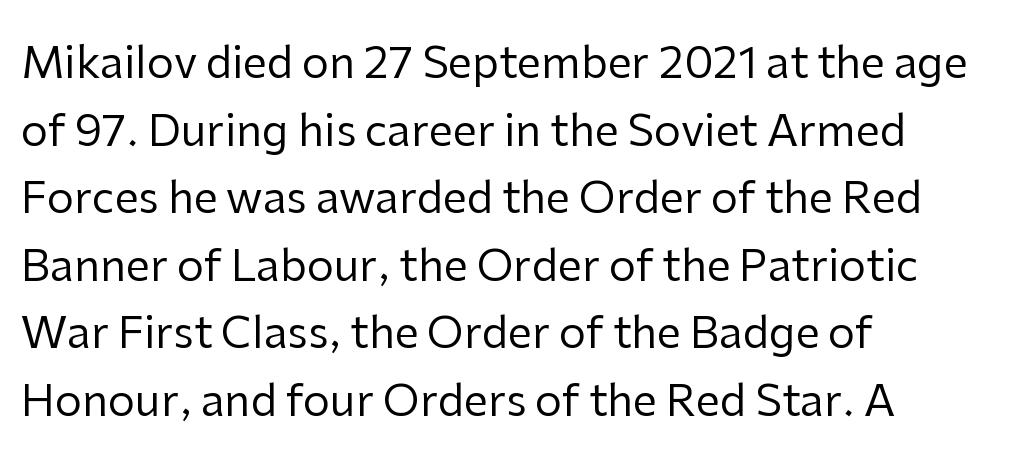
Q: Is the text bold? A: No.
Q: Is the text italic (slanted)? A: No, it is upright.
Q: Is the typeface a serif or a sans-serif typeface? A: Sans-serif.
Q: Is the text underlined? A: No.
Q: How is the paragraph aligned? A: Left-aligned.
Q: Is the spacing between letters normal or unusually wide? A: Normal.
Q: Is the spacing between lines tight, normal or loose? A: Normal.
Q: Width (condensed, normal, or wide)? A: Normal.
Q: Stroke contrast? A: Low.
Q: x-height? A: Medium.
Q: Monospaced? A: No.
